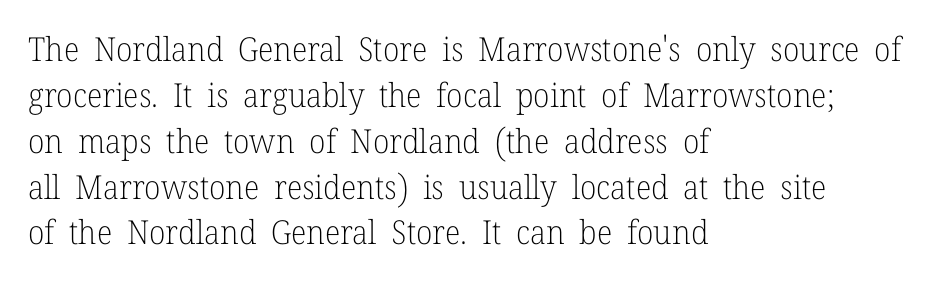
The image shows 33 px light serif type, upright; set left-aligned, normal line spacing (1.39x), normal letter spacing, not underlined; low stroke contrast and a medium x-height.
